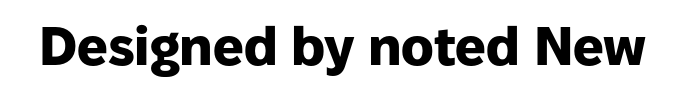
Grotesque or geometric, the face here clearly has no serifs. Observe the ordinary spacing: letters are neighbours, not strangers. Does the lettering tilt? It doesn't — this is upright. A dark, heavy texture on the line: the type is bold. Here the designer chose a conventional face with non-uniform glyph widths.
